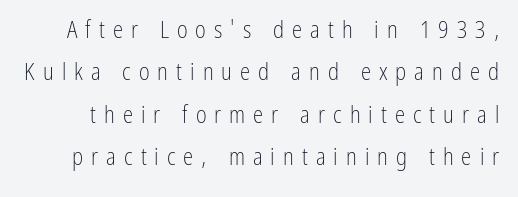
Q: Is the text bold? A: No.
Q: Is the text italic (slanted)? A: No, it is upright.
Q: Is the text underlined? A: No.
Q: Is the spacing between letters normal or unusually wide? A: Unusually wide.
